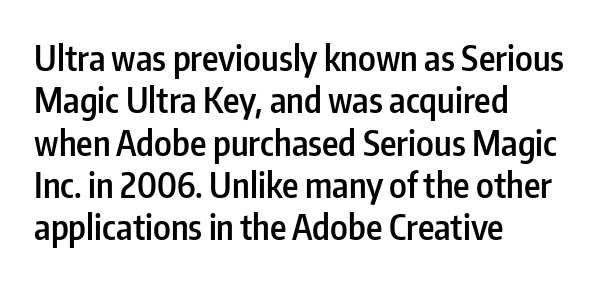
Q: Is the text bold? A: Semi-bold.
Q: Is the text italic (slanted)? A: No, it is upright.
Q: Is the typeface a serif or a sans-serif typeface? A: Sans-serif.
Q: Is the text underlined? A: No.
Q: How is the paragraph aligned? A: Left-aligned.
Q: Is the spacing between letters normal or unusually wide? A: Normal.
Q: Width (condensed, normal, or wide)? A: Condensed.
Q: Stroke contrast? A: Low.
Q: x-height? A: Medium.
Q: Monospaced? A: No.
